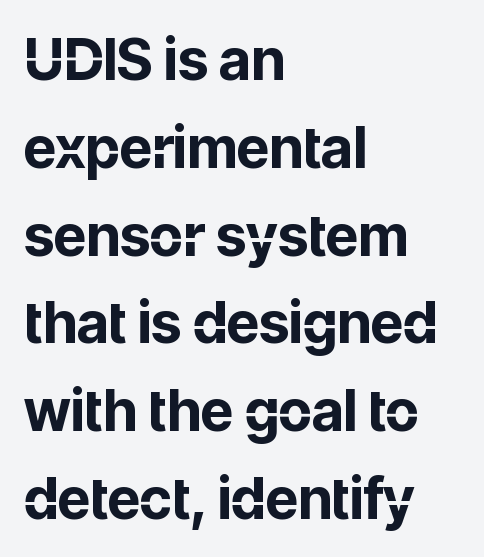
The image shows 57 px bold sans-serif type, upright; set left-aligned, normal line spacing (1.54x), normal letter spacing, not underlined; low stroke contrast and a medium x-height.
